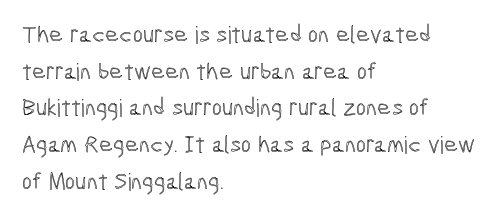
Unlike italic type, these characters show no tilt at all. Glyph-to-glyph distance matches everyday printed text. The line-height multiplier appears to be the usual default. The rag falls on the right side of this text block.
